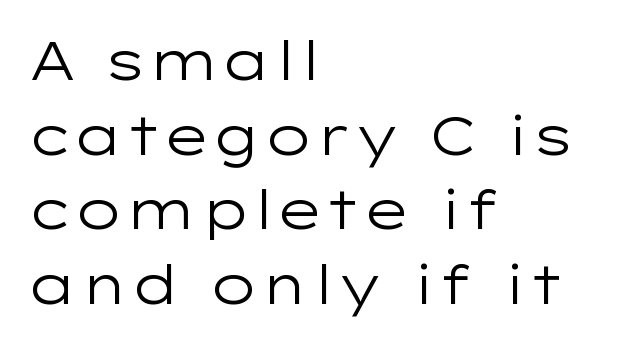
Q: Is the text bold? A: No.
Q: Is the text italic (slanted)? A: No, it is upright.
Q: Is the typeface a serif or a sans-serif typeface? A: Sans-serif.
Q: Is the text underlined? A: No.
Q: How is the paragraph aligned? A: Left-aligned.
Q: Is the spacing between letters normal or unusually wide? A: Normal.
Q: Is the spacing between lines tight, normal or loose? A: Normal.
Q: Width (condensed, normal, or wide)? A: Wide.
Q: Stroke contrast? A: Low.
Q: x-height? A: Medium.
Q: Monospaced? A: No.
